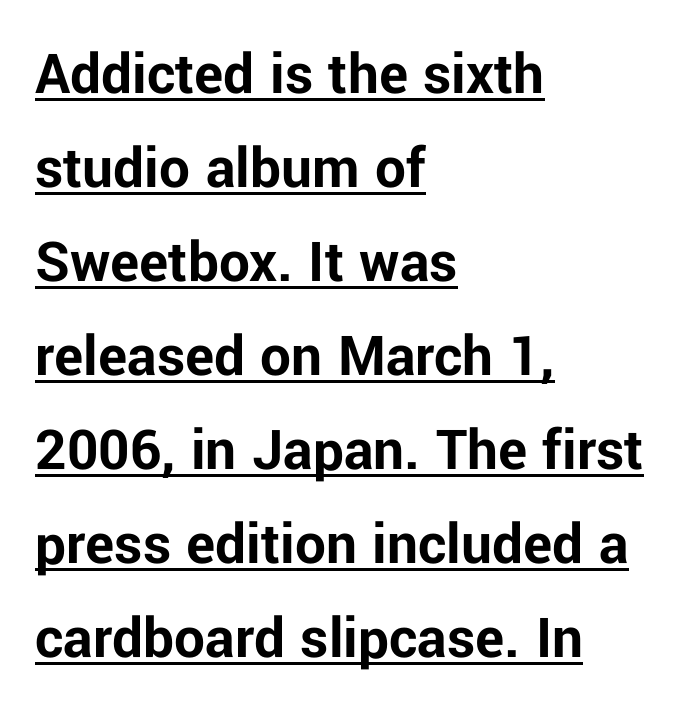
Is this a sans? Yes — the strokes have no serifs. Glance below the letters and you will spot a drawn line. How heavy is the stroke? Heavy — this is a bold. One-word summary of the alignment: left.
